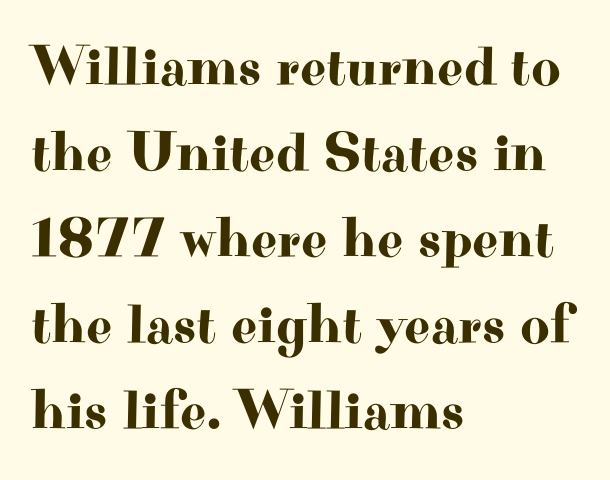
The image shows 57 px wide serif type, upright; set left-aligned, normal line spacing (1.51x), normal letter spacing, not underlined; high stroke contrast and a small x-height.
